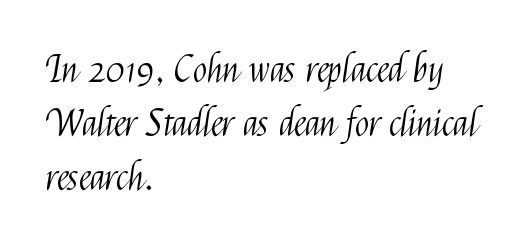
The image shows 37 px light, condensed sans-serif type; set left-aligned, normal line spacing (1.46x), normal letter spacing, not underlined; medium stroke contrast and a medium x-height.
